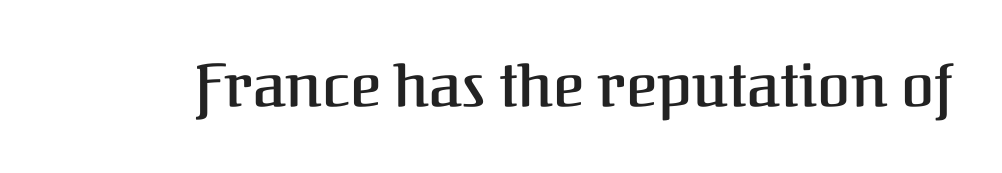
{"serif": "yes", "italic": "no", "bold": "semi", "weight": "semibold", "width": "normal", "stroke_contrast": "medium", "x_height": "medium", "monospaced": "no", "underline": "no", "letter_spacing": "normal", "letter_spacing_em": 0.0, "glyph_px": 60}
